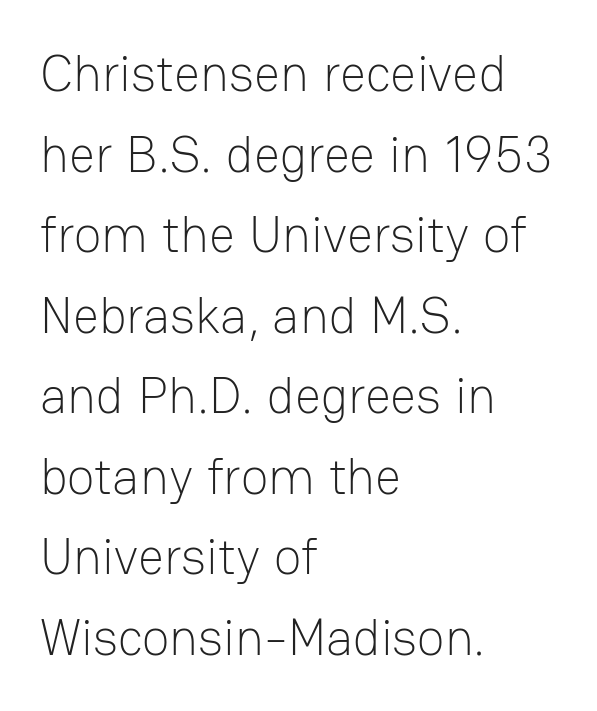
Q: Is the text bold? A: No.
Q: Is the text italic (slanted)? A: No, it is upright.
Q: Is the typeface a serif or a sans-serif typeface? A: Sans-serif.
Q: Is the text underlined? A: No.
Q: How is the paragraph aligned? A: Left-aligned.
Q: Is the spacing between letters normal or unusually wide? A: Normal.
Q: Is the spacing between lines tight, normal or loose? A: Normal.
Q: Width (condensed, normal, or wide)? A: Normal.
Q: Stroke contrast? A: Low.
Q: x-height? A: Medium.
Q: Monospaced? A: No.
